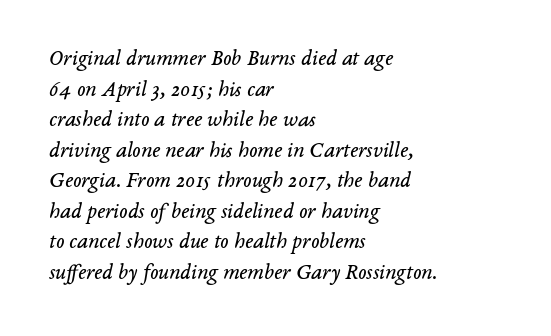
Q: Is the text bold? A: No.
Q: Is the text italic (slanted)? A: Yes, it leans right by about 14 degrees.
Q: Is the text underlined? A: No.
Q: How is the paragraph aligned? A: Left-aligned.
Q: Is the spacing between letters normal or unusually wide? A: Normal.
Q: Is the spacing between lines tight, normal or loose? A: Normal.
